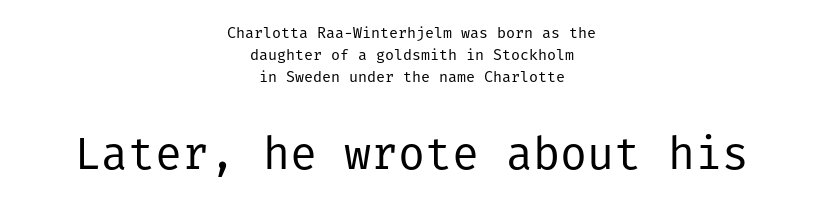
A bare baseline throughout the passage. A typesetter would call this zero additional tracking. These lines stack symmetrically, like a column narrowing and widening about its center. Heaviness? Minimal to ordinary, like unemphasized prose.
